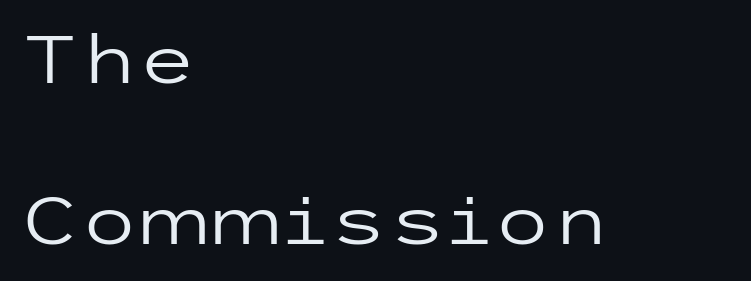
Does extra space separate the letters? No, they use regular spacing. You can tell it's not italic because the verticals are truly vertical. Unbolded letterforms with no extra heft. The string is rendered with underlining switched off. These lines are composed in type without serifs.
